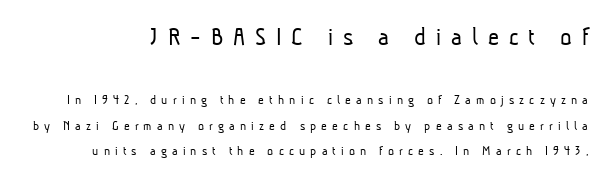
The image shows 27 px text type; set line spacing 1.81x, unusually wide letter spacing (+0.37 em), not underlined; the first (top) block is 1.93x larger.
